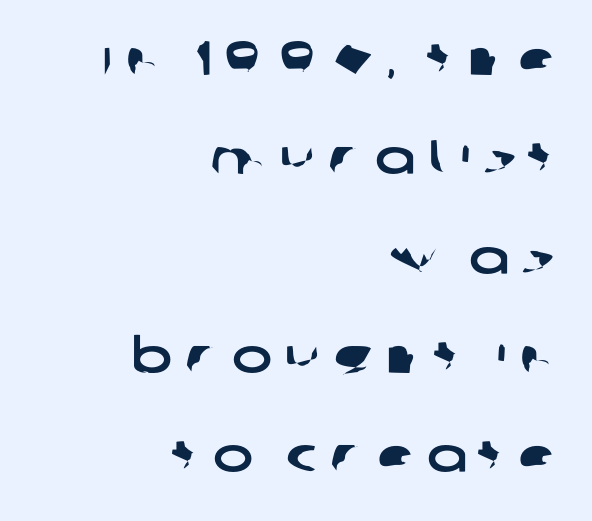
The image shows 48 px wide sans-serif type; set right-aligned, loose line spacing (2.07x), unusually wide letter spacing (+0.27 em), not underlined; low stroke contrast and a large x-height.
